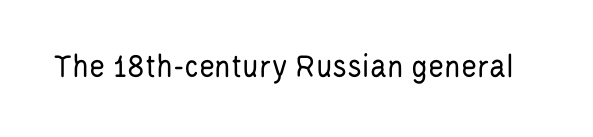
Do the characters align in a grid? No, the font is proportional. Glance below the letters and you will spot only blank space. What stands out about the letter spacing? Nothing — it is the standard amount. The typeface chosen for these lines omits serifs. Stroke mass is kept to a normal reading level or below.
